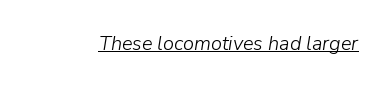
Q: Is the text bold? A: No.
Q: Is the text italic (slanted)? A: Yes, it leans right by about 9 degrees.
Q: Is the text underlined? A: Yes.
Q: Is the spacing between letters normal or unusually wide? A: Normal.
